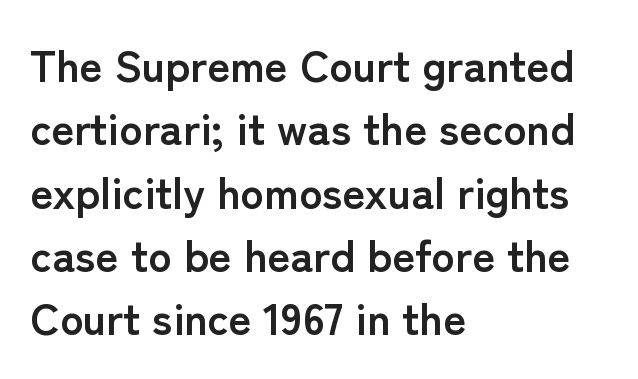
The image shows 44 px semibold sans-serif type, upright; set left-aligned, normal line spacing (1.44x), normal letter spacing, not underlined; low stroke contrast and a medium x-height.
